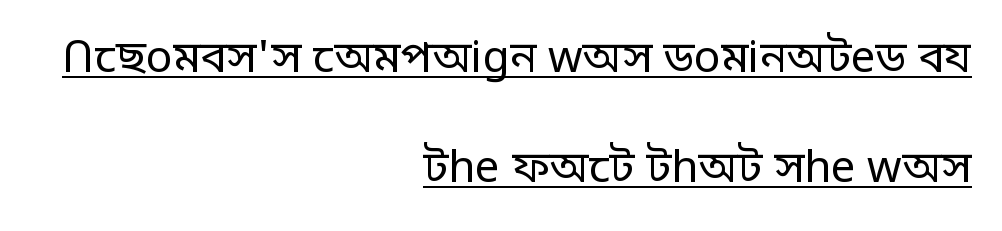
Q: Is the text bold? A: No.
Q: Is the text italic (slanted)? A: No, it is upright.
Q: Is the typeface a serif or a sans-serif typeface? A: Sans-serif.
Q: Is the text underlined? A: Yes.
Q: How is the paragraph aligned? A: Right-aligned.
Q: Is the spacing between letters normal or unusually wide? A: Normal.
Q: Is the spacing between lines tight, normal or loose? A: Loose.
Q: Width (condensed, normal, or wide)? A: Normal.
Q: Stroke contrast? A: Low.
Q: x-height? A: Large.
Q: Monospaced? A: No.
